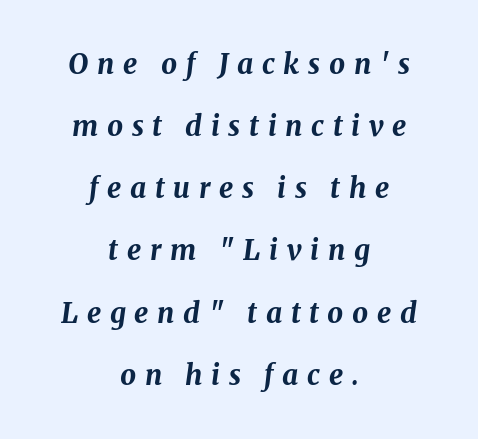
The image shows 28 px bold type, italic (leaning right); set centered, loose line spacing (2.22x), unusually wide letter spacing (+0.31 em), not underlined; medium stroke contrast and a medium x-height.
